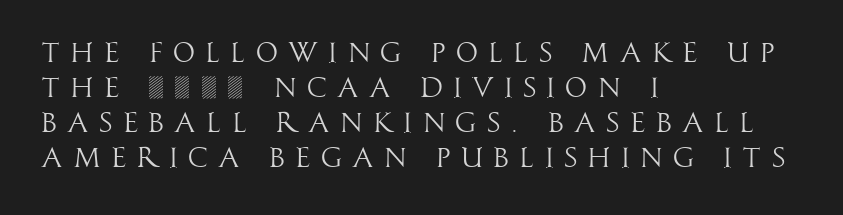
{"serif": "no", "italic": "no", "bold": "no", "weight": "light", "width": "condensed", "stroke_contrast": "high", "x_height": "large", "monospaced": "no", "underline": "no", "align": "left", "line_spacing": "normal", "line_spacing_ratio": 1.25, "letter_spacing": "wide", "letter_spacing_em": 0.37, "glyph_px": 28}
